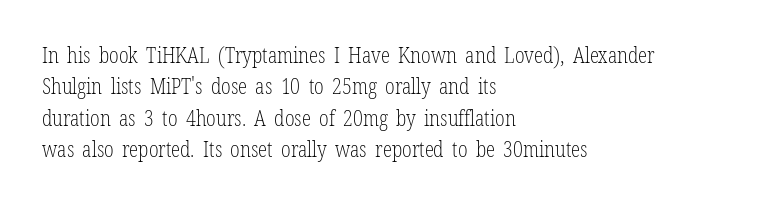
The image shows 21 px text type, upright; set left-aligned, normal line spacing (1.49x), normal letter spacing, not underlined.
